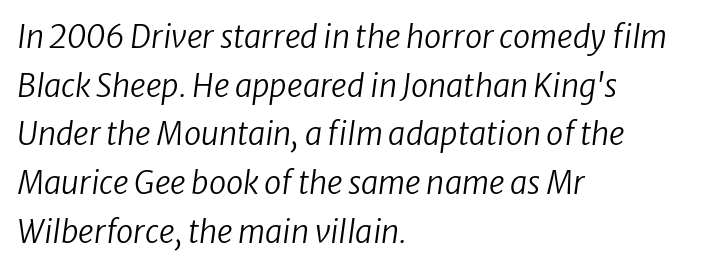
{"italic": "yes", "lean": "right", "slant_degrees": 8, "bold": "no", "weight": "regular", "width": "normal", "stroke_contrast": "low", "x_height": "medium", "monospaced": "no", "underline": "no", "align": "left", "line_spacing": "normal", "line_spacing_ratio": 1.57, "letter_spacing": "normal", "letter_spacing_em": 0.0, "glyph_px": 31}
